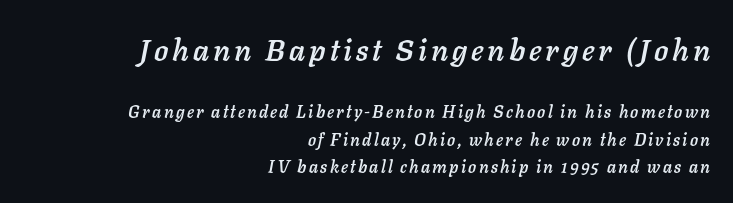
You could not count columns in this text — the font is proportionally spaced. Interline gaps are of average width in this sample. The zone under the glyphs is completely vacant. Notice how the passage keeps a crisp vertical edge on the right only.
